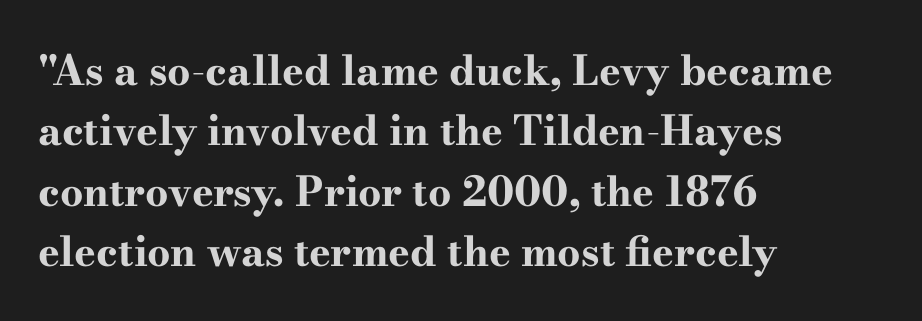
Q: Is the text bold? A: Yes.
Q: Is the text italic (slanted)? A: No, it is upright.
Q: Is the typeface a serif or a sans-serif typeface? A: Serif.
Q: Is the text underlined? A: No.
Q: How is the paragraph aligned? A: Left-aligned.
Q: Is the spacing between letters normal or unusually wide? A: Normal.
Q: Is the spacing between lines tight, normal or loose? A: Normal.
Q: Width (condensed, normal, or wide)? A: Wide.
Q: Stroke contrast? A: High.
Q: x-height? A: Small.
Q: Monospaced? A: No.
